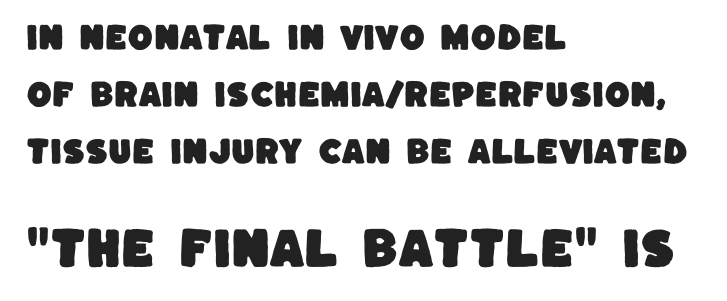
Honestly, there is no underline to notice here at all. The passage shown is typed in a proportional face where columns would drift. Typographically, this falls in the sans-serif category. Teacher's note: observe the even left margin — that is flush-left alignment. The following chunk of copy outweighs the initial chunk in type size.
